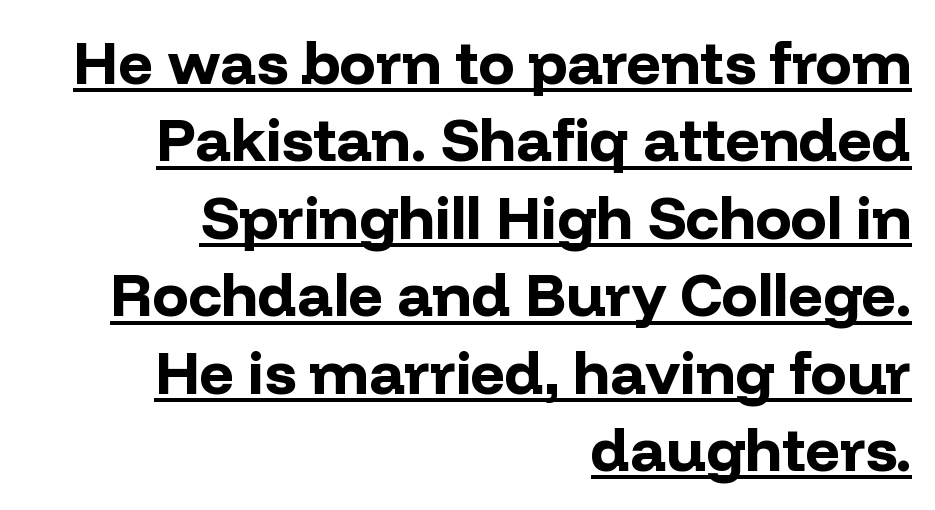
{"serif": "no", "italic": "no", "bold": "yes", "weight": "bold", "width": "normal", "stroke_contrast": "low", "x_height": "medium", "monospaced": "no", "underline": "yes", "align": "right", "line_spacing": "normal", "line_spacing_ratio": 1.29, "letter_spacing": "normal", "letter_spacing_em": 0.0, "glyph_px": 60}
